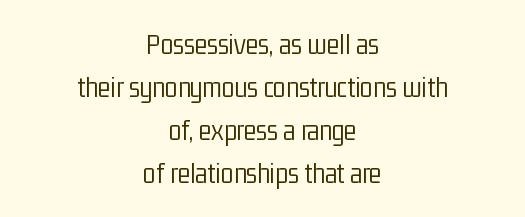
Posture: upright roman. Which margin do the lines hug? Neither — every line sits in the middle. Caption: face not bold, strokes unweighted. A typesetter would call this zero additional tracking. To sum up the face: it is a sans, with no serifs. Honestly, there is no underline to notice here at all.
